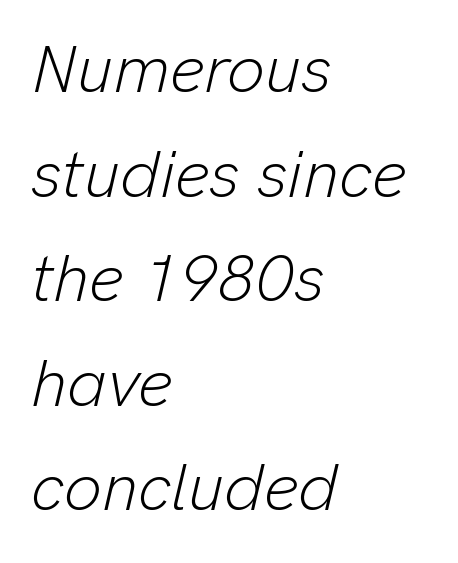
The image shows 67 px light type, italic (leaning right); set left-aligned, normal line spacing (1.56x), normal letter spacing, not underlined; low stroke contrast and a medium x-height.
